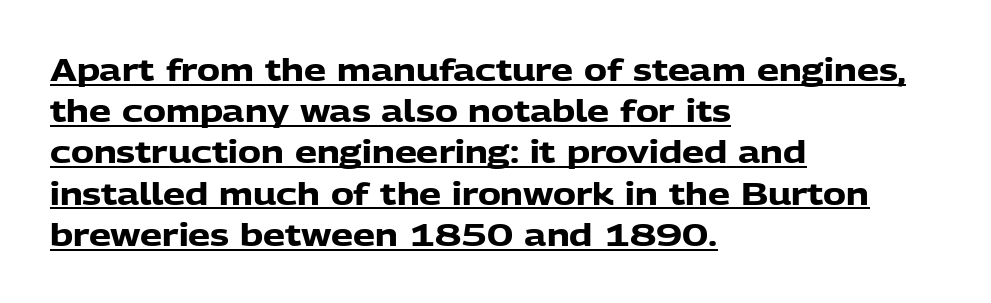
Each glyph is drawn with heavy, bold strokes. You could call the tracking neutral — neither tight nor loose. Quick note: underline on. Examine the stroke ends and you'll find no serifs. The face used here is proportionally spaced, like ordinary book or web type.
